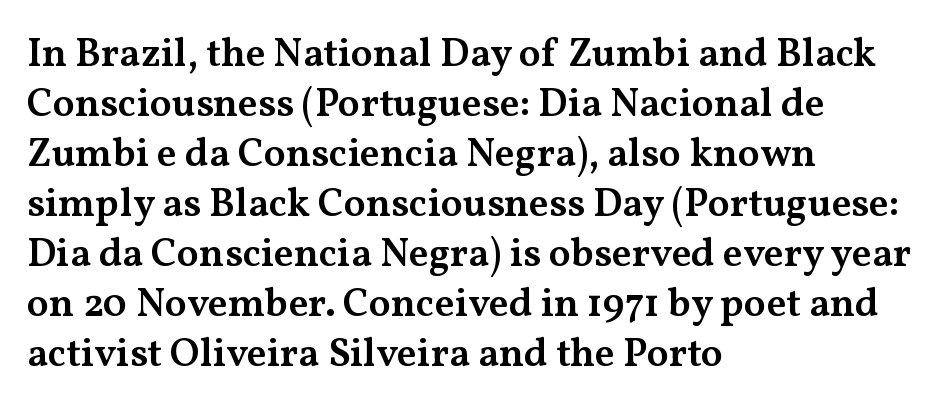
Q: Is the text bold? A: Semi-bold.
Q: Is the text italic (slanted)? A: No, it is upright.
Q: Is the typeface a serif or a sans-serif typeface? A: Serif.
Q: Is the text underlined? A: No.
Q: How is the paragraph aligned? A: Left-aligned.
Q: Is the spacing between letters normal or unusually wide? A: Normal.
Q: Is the spacing between lines tight, normal or loose? A: Normal.
Q: Width (condensed, normal, or wide)? A: Wide.
Q: Stroke contrast? A: Medium.
Q: x-height? A: Medium.
Q: Monospaced? A: No.
